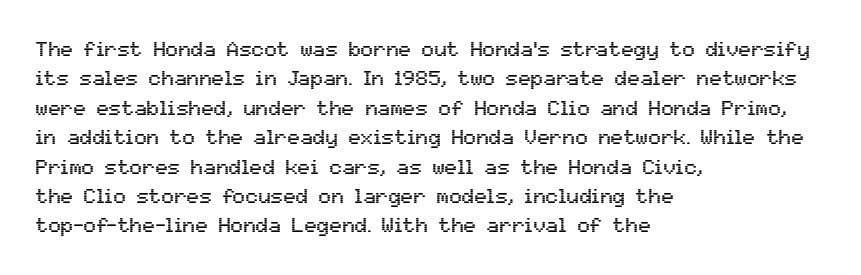
If you drew a ruler down the left edge, every line would touch it. The foot of each line stays bare and open. What's the leading like? Ordinary, nothing unusual. The axis of the letterforms is exactly vertical. Observe the ordinary spacing: letters are neighbours, not strangers.
